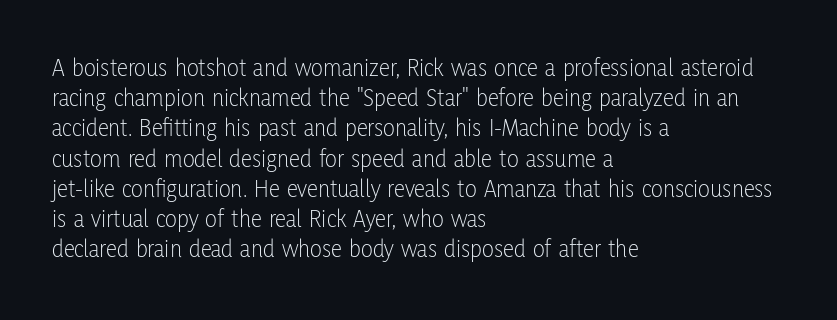
The image shows 25 px text type, upright; set left-aligned, line spacing 1.21x, normal letter spacing, not underlined.
